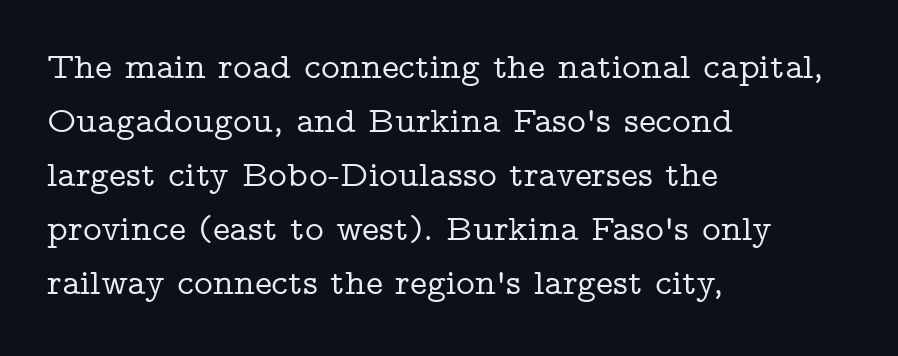
There is no visible air inserted between adjacent glyphs. Posture: straight, roman, zero tilt. Line starts are locked; line ends wander. These lines are rendered in a variable-pitch font. Letterform terminals end in serifs throughout the passage. Beneath every word, the page is bare.
